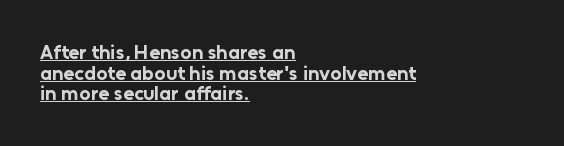
Compared with a centered layout, this one pins lines to the left instead. This is roman type, the default non-slanted kind. Plenty of ink on the page — the face is bold. A typesetter would call this leading minimal, almost set solid. The words here are underlined.
